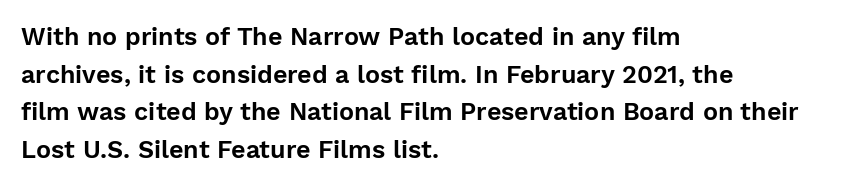
{"italic": "no", "underline": "no", "align": "left", "line_spacing": "normal", "line_spacing_ratio": 1.51, "letter_spacing": "normal", "letter_spacing_em": 0.0, "glyph_px": 25}
